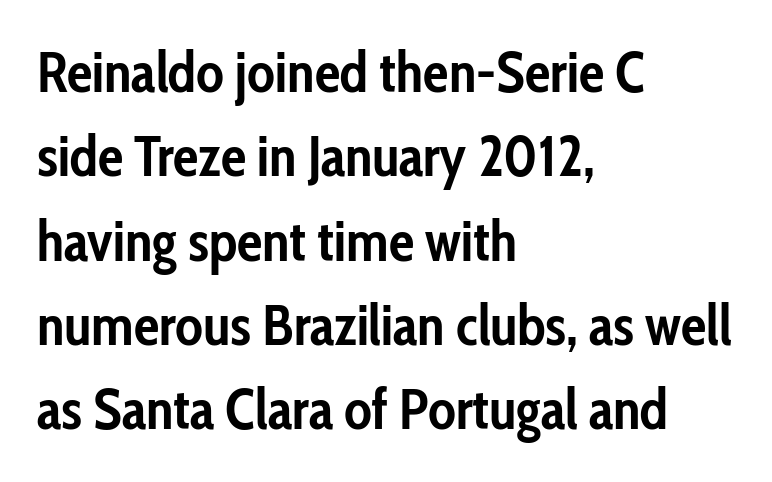
The gaps between neighbouring characters are ordinary and unremarkable. A typesetter would label this face a sans. Leading matches the norm, producing a regular column. The specimen reads as upright at a glance.
